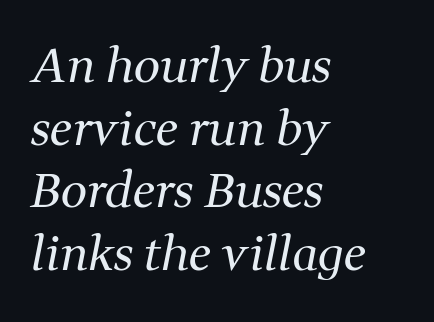
Alignment: flush left. What kind of face is this? One with serifs. An italicized treatment has been applied to the whole sample. There is no visible air inserted between adjacent glyphs.
